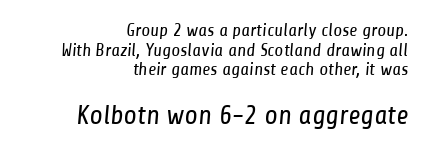
{"bold": "no", "underline": "no", "align": "right", "line_spacing": "tight", "line_spacing_ratio": 1.09, "letter_spacing": "normal", "letter_spacing_em": 0.0, "larger_block": "second", "size_ratio": 1.5, "glyph_px": 27}
